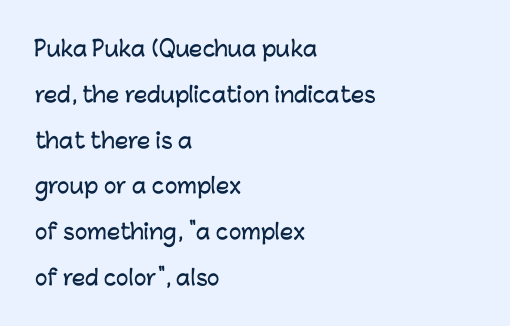
The image shows 21 px text type, upright; set left-aligned, loose line spacing (2.18x), normal letter spacing, not underlined.
